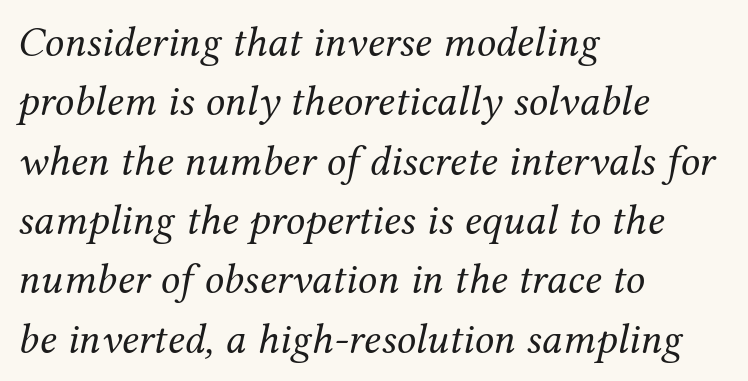
{"serif": "yes", "italic": "yes", "lean": "right", "slant_degrees": 12, "bold": "no", "weight": "regular", "width": "normal", "stroke_contrast": "medium", "x_height": "medium", "monospaced": "no", "underline": "no", "align": "left", "line_spacing": "normal", "line_spacing_ratio": 1.38, "letter_spacing": "normal", "letter_spacing_em": 0.0, "glyph_px": 43}
